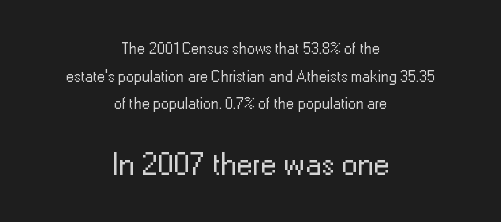
Whoever set this made the second block the dominant, larger element. Tracking here is standard; glyphs follow each other at the usual distance. Type style note: lacks serifs. Designer's note — italics off, roman on. No letter is thick-stroked: the sample isn't bold.
